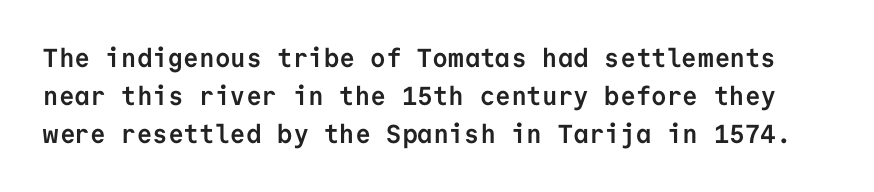
{"italic": "no", "bold": "yes", "underline": "no", "line_spacing": "normal", "line_spacing_ratio": 1.46, "letter_spacing": "normal", "letter_spacing_em": 0.0, "glyph_px": 26}
